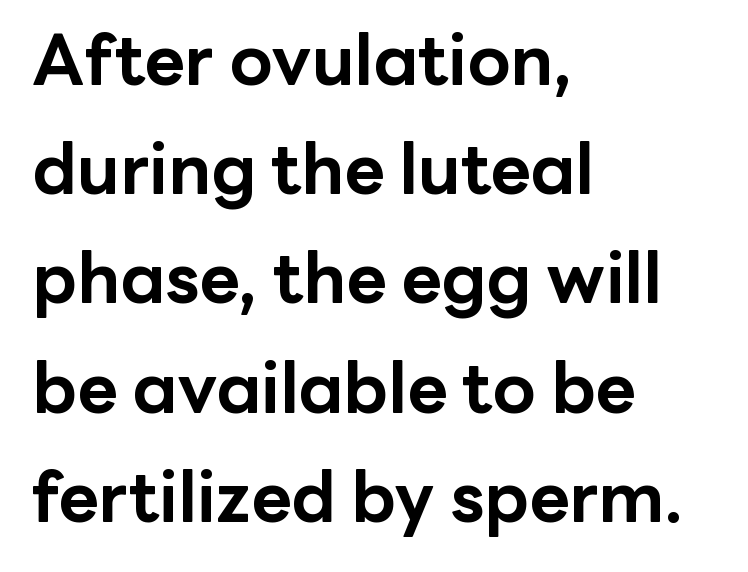
The image shows 70 px bold sans-serif type, upright; set left-aligned, normal line spacing (1.56x), normal letter spacing, not underlined; low stroke contrast and a medium x-height.
